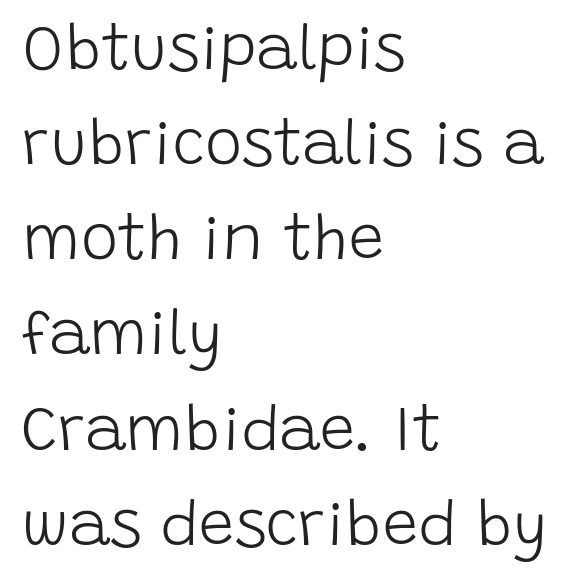
The image shows 63 px light sans-serif type, upright; set left-aligned, normal line spacing (1.51x), normal letter spacing, not underlined; low stroke contrast and a large x-height.
